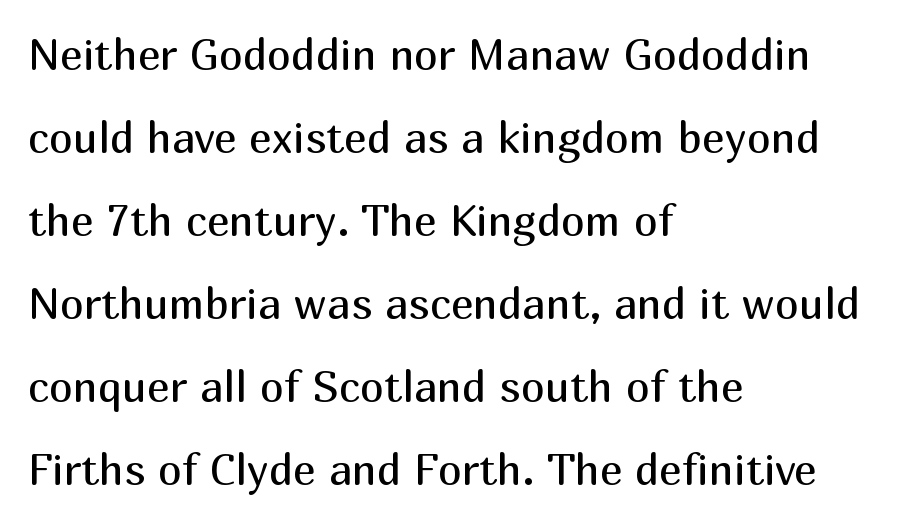
Q: Is the text bold? A: No.
Q: Is the text italic (slanted)? A: No, it is upright.
Q: Is the typeface a serif or a sans-serif typeface? A: Sans-serif.
Q: Is the text underlined? A: No.
Q: How is the paragraph aligned? A: Left-aligned.
Q: Is the spacing between letters normal or unusually wide? A: Normal.
Q: Is the spacing between lines tight, normal or loose? A: Loose.
Q: Width (condensed, normal, or wide)? A: Normal.
Q: Stroke contrast? A: Medium.
Q: x-height? A: Medium.
Q: Monospaced? A: No.
